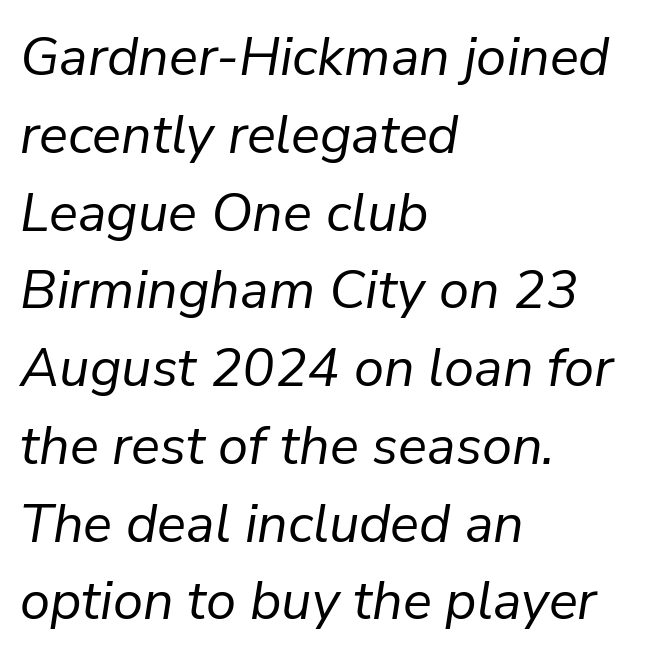
Q: Is the text bold? A: No.
Q: Is the text italic (slanted)? A: Yes, it leans right by about 9 degrees.
Q: Is the text underlined? A: No.
Q: How is the paragraph aligned? A: Left-aligned.
Q: Is the spacing between letters normal or unusually wide? A: Normal.
Q: Is the spacing between lines tight, normal or loose? A: Normal.
Q: Width (condensed, normal, or wide)? A: Normal.
Q: Stroke contrast? A: Low.
Q: x-height? A: Medium.
Q: Monospaced? A: No.
